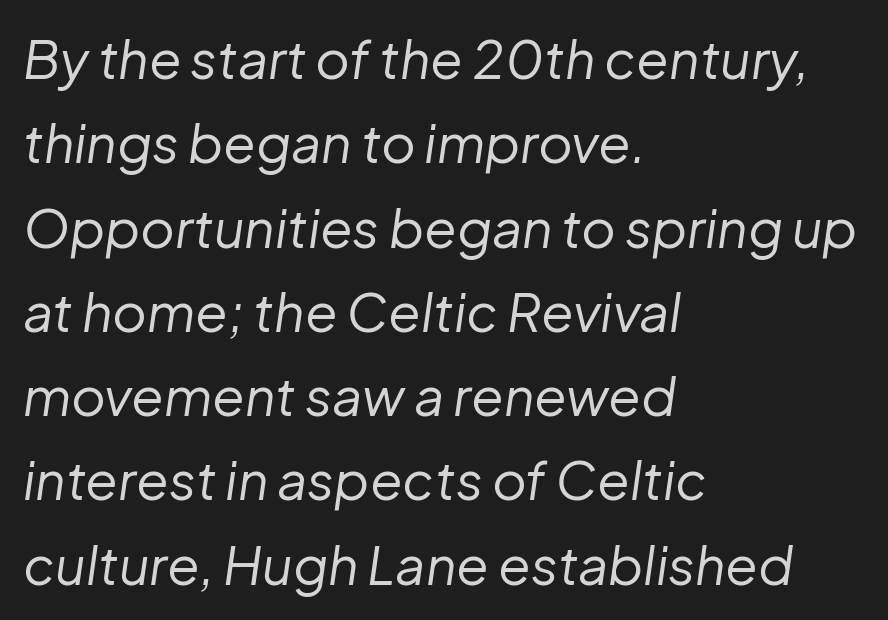
The image shows 53 px regular-weight type, italic (leaning right); set left-aligned, normal line spacing (1.59x), normal letter spacing, not underlined; low stroke contrast and a medium x-height.
